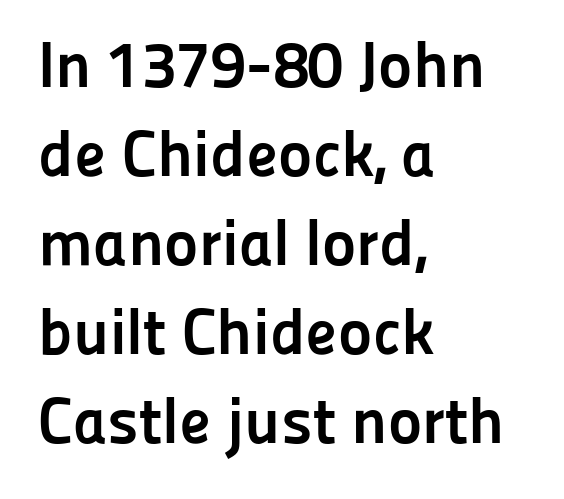
Q: Is the text bold? A: Yes.
Q: Is the text italic (slanted)? A: No, it is upright.
Q: Is the typeface a serif or a sans-serif typeface? A: Sans-serif.
Q: Is the text underlined? A: No.
Q: How is the paragraph aligned? A: Left-aligned.
Q: Is the spacing between letters normal or unusually wide? A: Normal.
Q: Is the spacing between lines tight, normal or loose? A: Normal.
Q: Width (condensed, normal, or wide)? A: Normal.
Q: Stroke contrast? A: Low.
Q: x-height? A: Medium.
Q: Monospaced? A: No.
